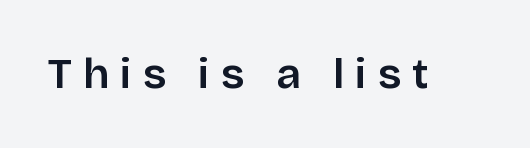
{"serif": "no", "italic": "no", "width": "normal", "stroke_contrast": "low", "x_height": "large", "monospaced": "no", "underline": "no", "letter_spacing": "wide", "letter_spacing_em": 0.26, "glyph_px": 43}
